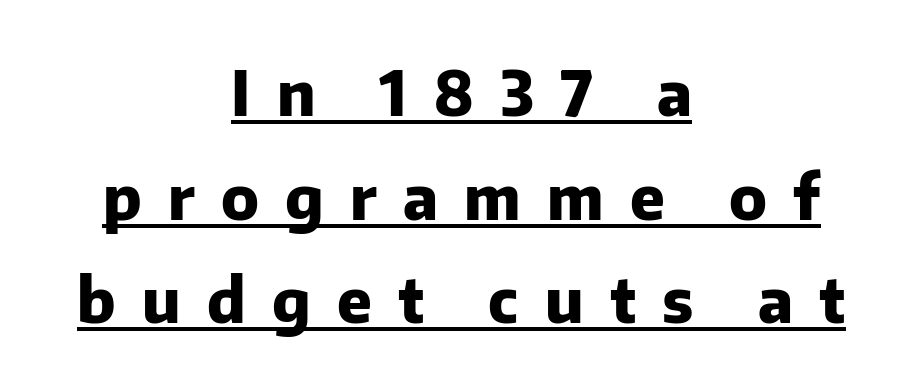
{"serif": "no", "italic": "no", "bold": "yes", "weight": "heavy", "width": "normal", "stroke_contrast": "low", "x_height": "medium", "monospaced": "no", "underline": "yes", "align": "center", "line_spacing": "normal", "line_spacing_ratio": 1.7, "letter_spacing": "wide", "letter_spacing_em": 0.43, "glyph_px": 61}
